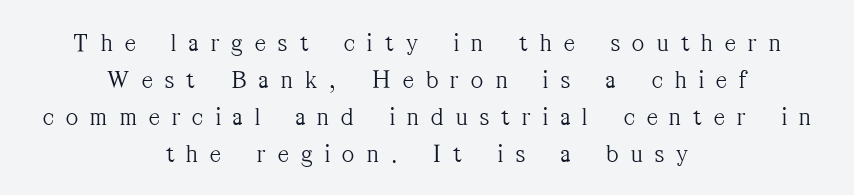
The image shows 26 px text type, upright; set centered, normal line spacing (1.42x), unusually wide letter spacing (+0.48 em), not underlined.
